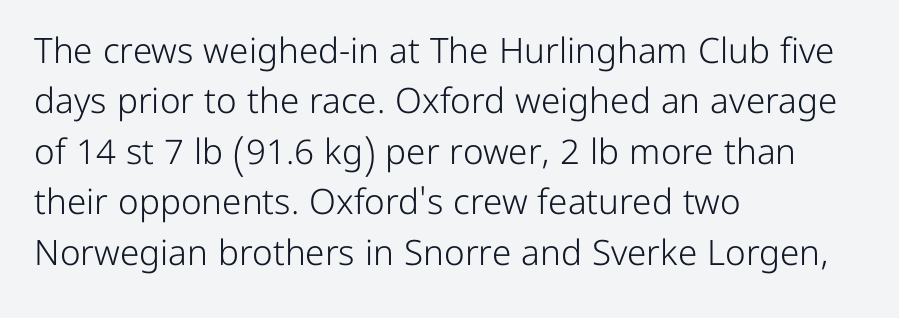
The image shows 35 px light sans-serif type, upright; set left-aligned, normal line spacing (1.44x), normal letter spacing, not underlined; low stroke contrast and a medium x-height.
